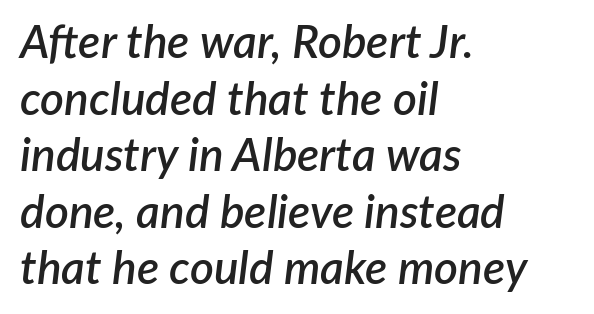
Q: Is the text bold? A: Semi-bold.
Q: Is the text italic (slanted)? A: Yes, it leans right by about 7 degrees.
Q: Is the text underlined? A: No.
Q: How is the paragraph aligned? A: Left-aligned.
Q: Is the spacing between letters normal or unusually wide? A: Normal.
Q: Width (condensed, normal, or wide)? A: Normal.
Q: Stroke contrast? A: Low.
Q: x-height? A: Medium.
Q: Monospaced? A: No.
